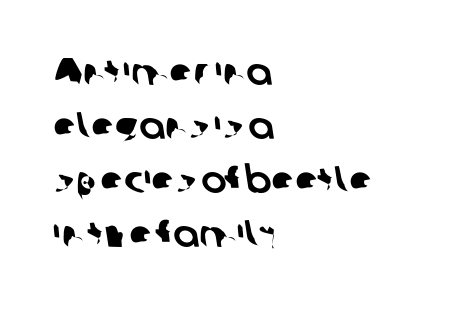
The image shows 38 px sans-serif type; set left-aligned, normal line spacing (1.42x), normal letter spacing, not underlined; low stroke contrast and a medium x-height.
